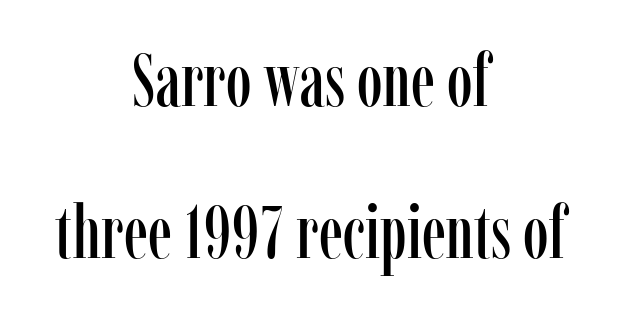
{"serif": "yes", "italic": "no", "width": "condensed", "stroke_contrast": "low", "x_height": "medium", "monospaced": "no", "underline": "no", "align": "center", "line_spacing": "loose", "line_spacing_ratio": 2.06, "letter_spacing": "normal", "letter_spacing_em": 0.0, "glyph_px": 74}
